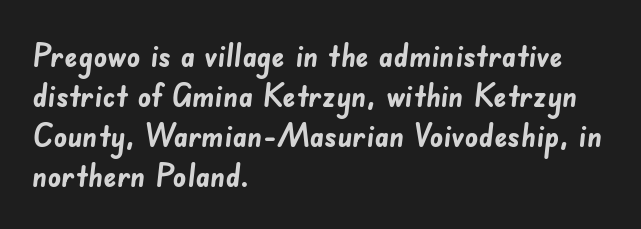
Q: Is the text bold? A: Yes.
Q: Is the typeface a serif or a sans-serif typeface? A: Sans-serif.
Q: Is the text underlined? A: No.
Q: How is the paragraph aligned? A: Left-aligned.
Q: Is the spacing between letters normal or unusually wide? A: Normal.
Q: Width (condensed, normal, or wide)? A: Normal.
Q: Stroke contrast? A: Low.
Q: x-height? A: Small.
Q: Monospaced? A: No.
